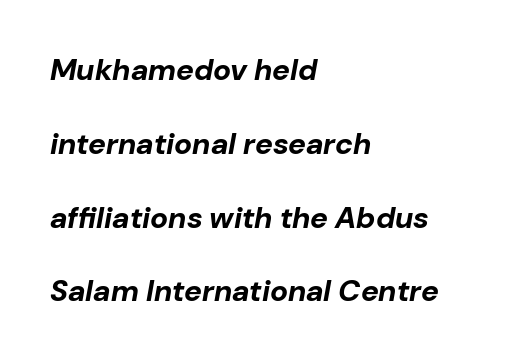
No extra tracking has been applied to these lines. Think of a printed novel: that variable character pitch is what you see here. Italic: yes, the glyphs are oblique. Lines of text with bare space underneath.
